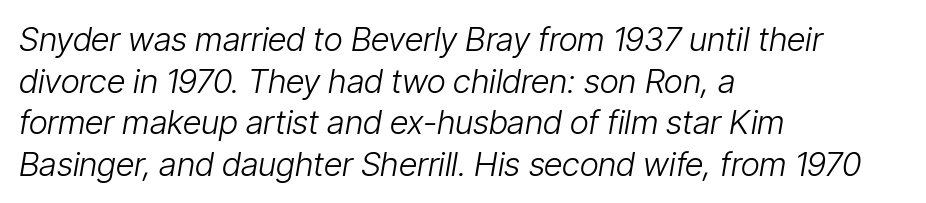
The strokes carry an ordinary text weight at most. Spacing verdict: proportional, widths tailored to each character. The whole block is typeset with a tilt. The type is set solid horizontally, with unmodified tracking. Decoration check: the copy has no underline.
